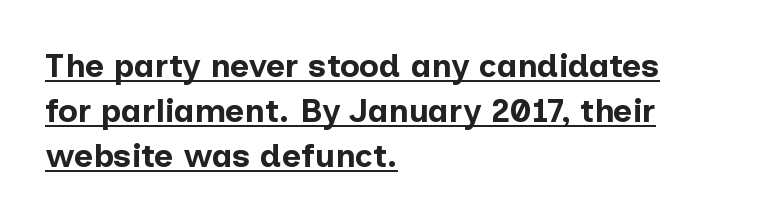
The image shows 33 px bold sans-serif type, upright; set left-aligned, normal line spacing (1.36x), normal letter spacing, underlined; low stroke contrast and a medium x-height.
